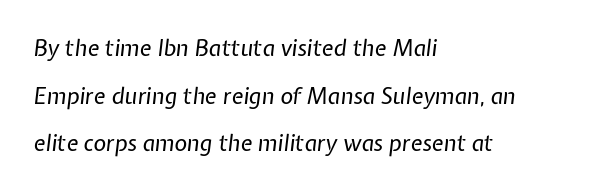
{"italic": "yes", "lean": "right", "slant_degrees": 7, "bold": "no", "underline": "no", "align": "left", "line_spacing": "loose", "line_spacing_ratio": 2.17, "letter_spacing": "normal", "letter_spacing_em": 0.0, "glyph_px": 22}
